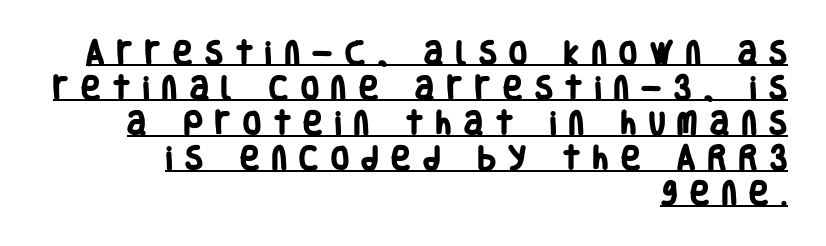
The image shows 26 px bold type; set right-aligned, normal line spacing (1.35x), unusually wide letter spacing (+0.49 em), underlined.
